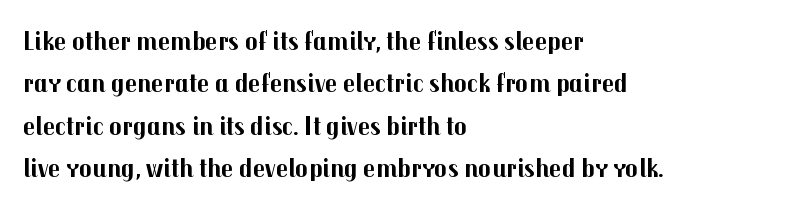
The axis of the letterforms is exactly vertical. The passage is arranged the way most books set body copy — flush left. Beneath every word, the page is bare. Summary of weight: heavy, a full bold. In terms of leading, this rendering sits right in the middle.
